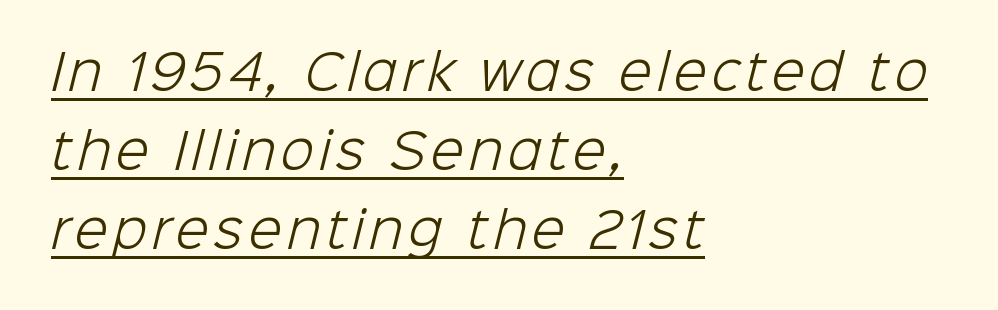
{"serif": "no", "bold": "no", "weight": "light", "width": "normal", "stroke_contrast": "low", "x_height": "medium", "monospaced": "no", "underline": "yes", "align": "left", "line_spacing": "normal", "line_spacing_ratio": 1.61, "glyph_px": 49}
